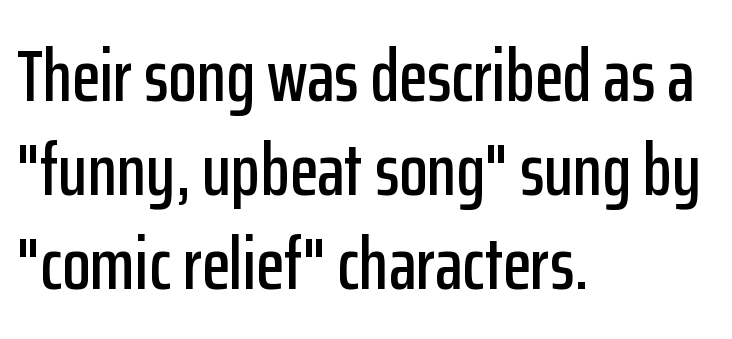
Q: Is the text italic (slanted)? A: No, it is upright.
Q: Is the typeface a serif or a sans-serif typeface? A: Sans-serif.
Q: Is the text underlined? A: No.
Q: How is the paragraph aligned? A: Left-aligned.
Q: Is the spacing between letters normal or unusually wide? A: Normal.
Q: Is the spacing between lines tight, normal or loose? A: Normal.
Q: Width (condensed, normal, or wide)? A: Condensed.
Q: Stroke contrast? A: Low.
Q: x-height? A: Medium.
Q: Monospaced? A: No.
